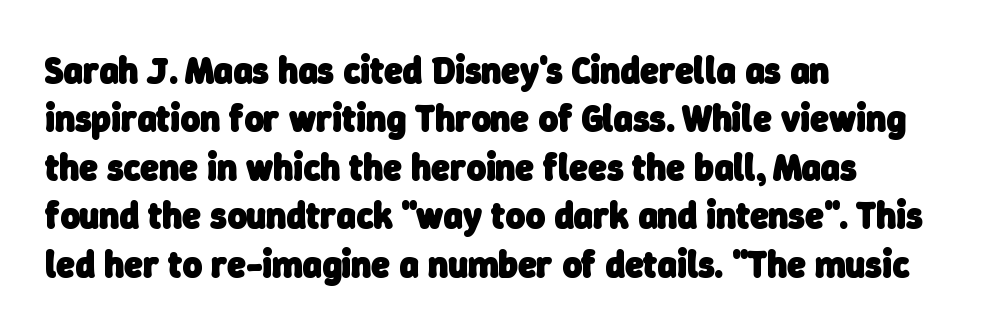
The image shows 37 px heavy sans-serif type; set left-aligned, normal line spacing (1.31x), normal letter spacing, not underlined; low stroke contrast and a medium x-height.
